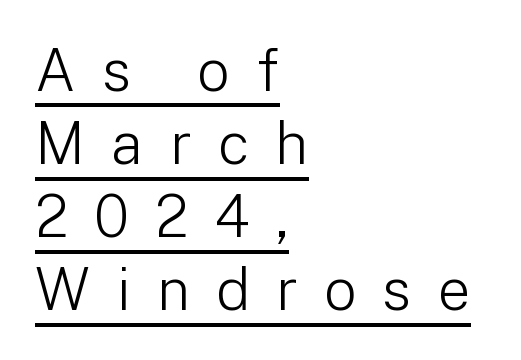
{"serif": "no", "italic": "no", "bold": "no", "weight": "light", "width": "normal", "stroke_contrast": "low", "x_height": "medium", "monospaced": "no", "underline": "yes", "align": "left", "line_spacing": "normal", "line_spacing_ratio": 1.26, "letter_spacing": "wide", "letter_spacing_em": 0.45, "glyph_px": 58}
